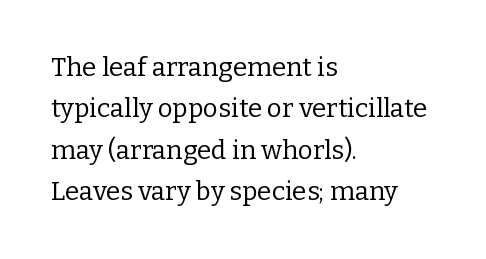
The image shows 26 px text type, upright; set left-aligned, normal line spacing (1.59x), normal letter spacing, not underlined.
